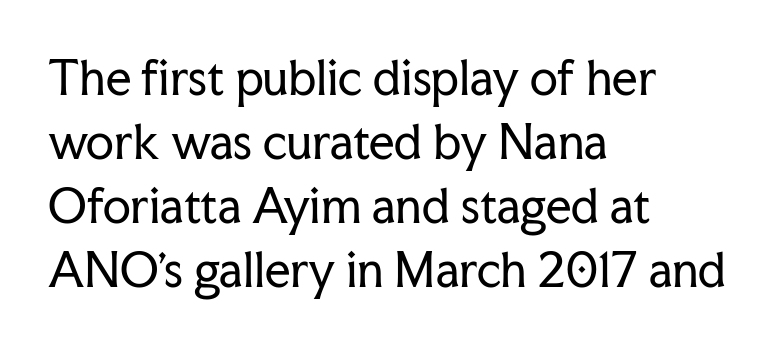
{"serif": "yes", "italic": "no", "bold": "no", "weight": "regular", "width": "normal", "stroke_contrast": "low", "x_height": "medium", "monospaced": "no", "underline": "no", "align": "left", "line_spacing": "normal", "line_spacing_ratio": 1.42, "letter_spacing": "normal", "letter_spacing_em": 0.0, "glyph_px": 45}
